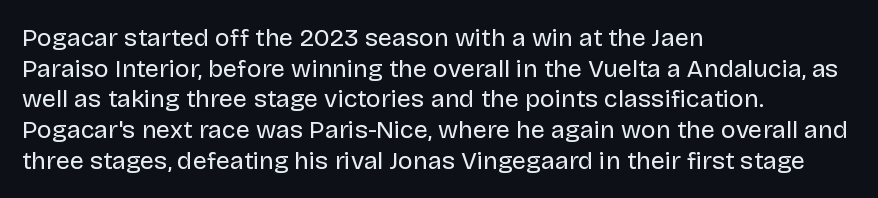
{"italic": "no", "bold": "no", "underline": "no", "align": "left", "line_spacing_ratio": 1.23, "letter_spacing": "normal", "letter_spacing_em": 0.0, "glyph_px": 25}
